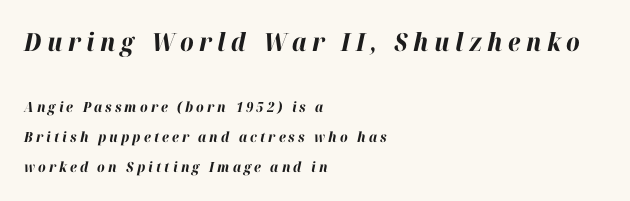
Q: Is the text bold? A: Yes.
Q: Is the text italic (slanted)? A: Yes, it leans right by about 12 degrees.
Q: Is the text underlined? A: No.
Q: How is the paragraph aligned? A: Left-aligned.
Q: Is the spacing between letters normal or unusually wide? A: Unusually wide.
Q: Is the spacing between lines tight, normal or loose? A: Loose.
Q: Which block of text is set in a larger size, the first (top) or the second (bottom)? A: The first (top) one.
